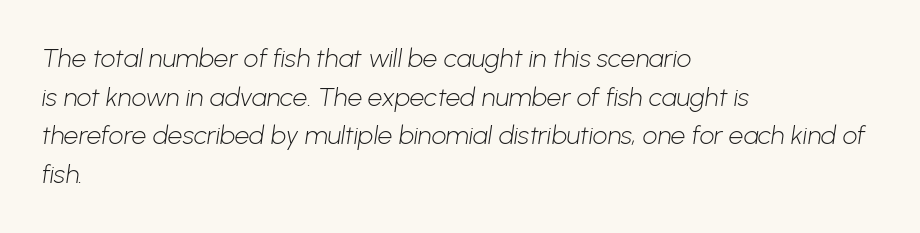
The passage shown stacks its lines at a standard gap. Underline: absent. The typesetter chose a ragged-right arrangement here. Weight class: somewhere from thin through regular.
